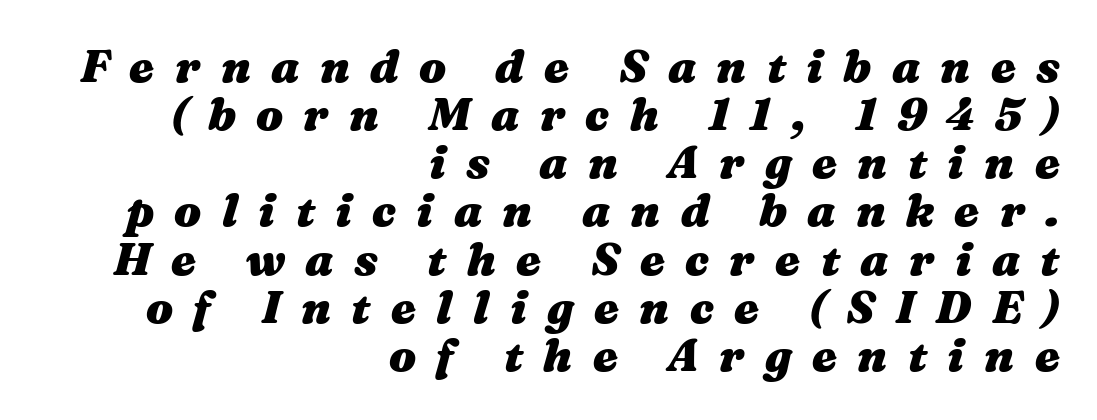
These lines carry a lot of weight — the face is fully bold. A clean baseline with only descenders dipping below it. Character widths vary here, with narrow letters taking less room than wide ones. Slanted lettering throughout.
